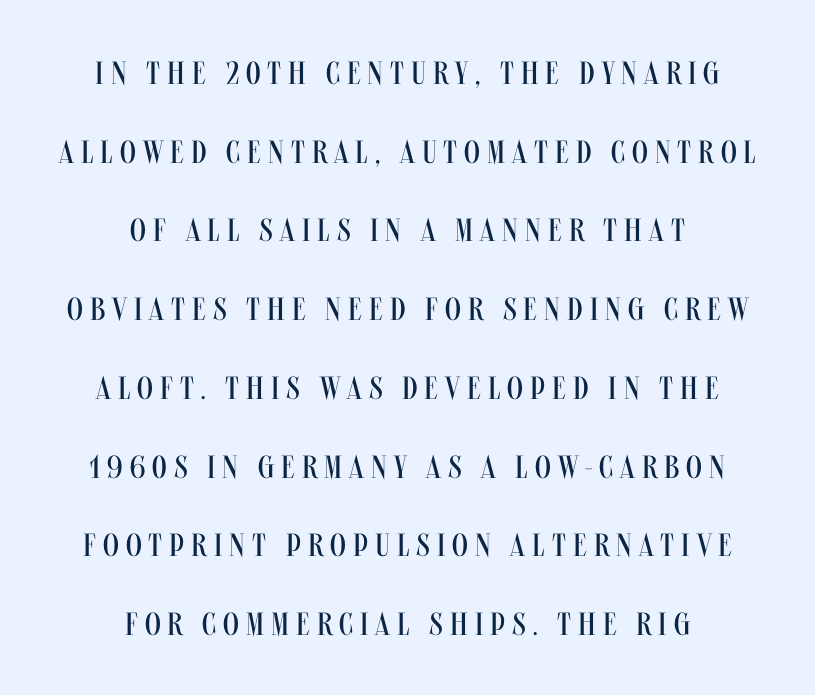
The image shows 32 px regular-weight, condensed sans-serif type, upright; set centered, loose line spacing (2.46x), unusually wide letter spacing (+0.22 em), not underlined; medium stroke contrast and a large x-height.
